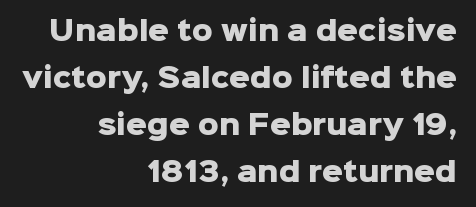
The type is set solid horizontally, with unmodified tracking. The rag falls on the left side of this text block. The lettering stays uniformly vertical, giving the passage a roman look. Heft: maximum for text — a bold. Quick note: underline off.
